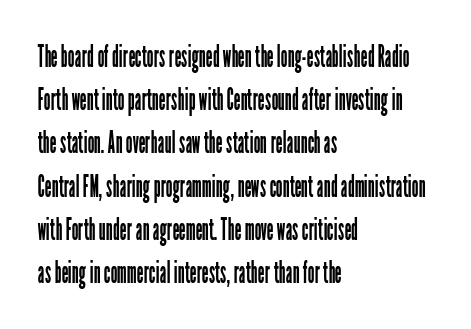
The image shows 30 px regular-weight, condensed sans-serif type, upright; set left-aligned, normal line spacing (1.44x), normal letter spacing, not underlined; low stroke contrast and a medium x-height.
